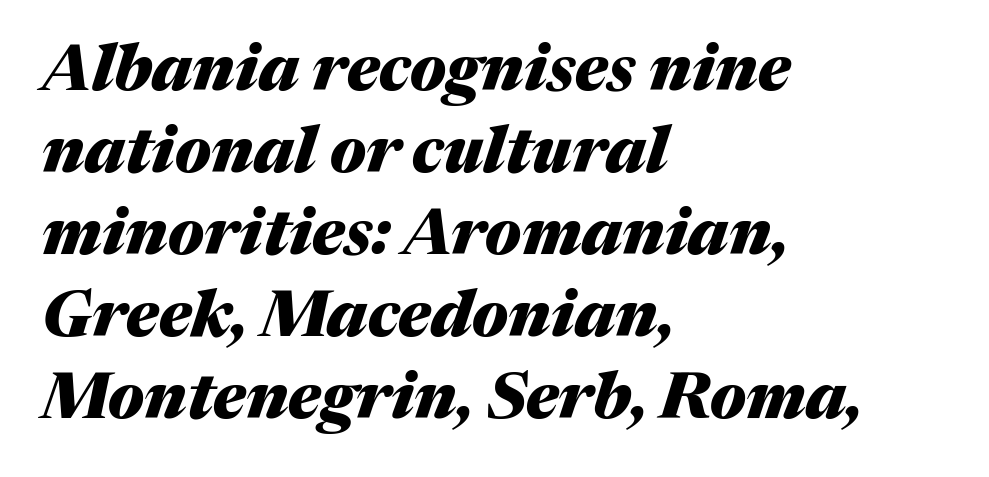
A normal amount of white space separates one row of letters from the next. Layout note: lines flush left. The strip under each line holds only bare page. Looks like regular typesetting: each glyph gets only the width it needs. There is no visible air inserted between adjacent glyphs. Observe the lean: these are italic letterforms.
